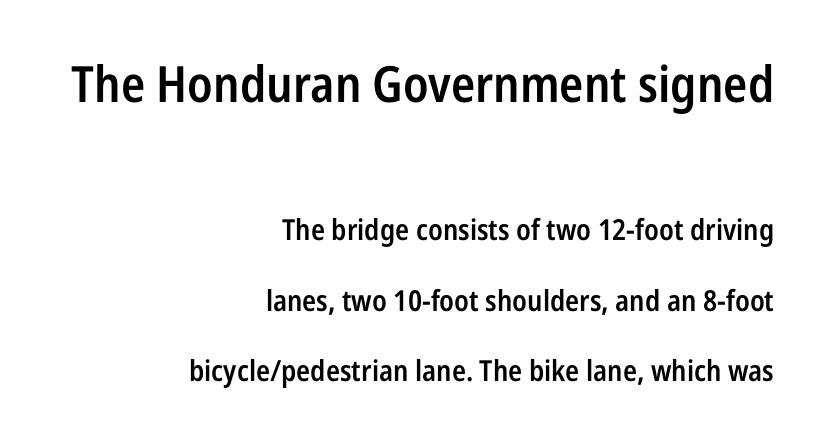
Q: Is the text bold? A: Semi-bold.
Q: Is the text italic (slanted)? A: No, it is upright.
Q: Is the typeface a serif or a sans-serif typeface? A: Sans-serif.
Q: Is the text underlined? A: No.
Q: How is the paragraph aligned? A: Right-aligned.
Q: Is the spacing between letters normal or unusually wide? A: Normal.
Q: Is the spacing between lines tight, normal or loose? A: Loose.
Q: Which block of text is set in a larger size, the first (top) or the second (bottom)? A: The first (top) one.
Q: Width (condensed, normal, or wide)? A: Condensed.
Q: Stroke contrast? A: Low.
Q: x-height? A: Medium.
Q: Monospaced? A: No.
